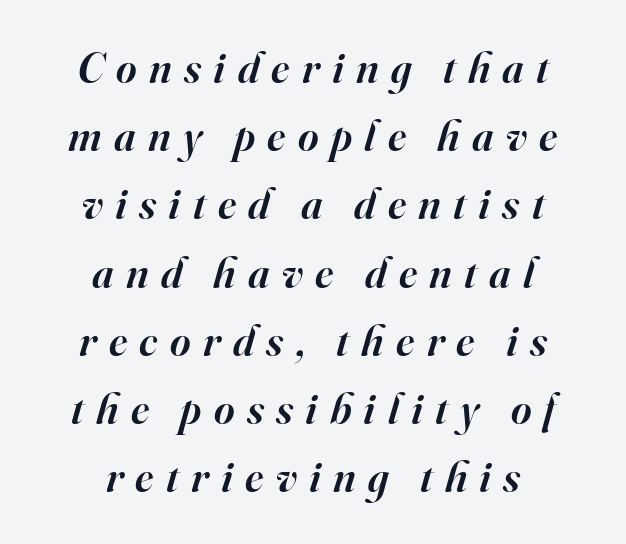
{"serif": "yes", "italic": "yes", "lean": "right", "slant_degrees": 16, "bold": "semi", "weight": "semibold", "width": "normal", "stroke_contrast": "high", "x_height": "small", "monospaced": "no", "underline": "no", "align": "center", "line_spacing": "normal", "line_spacing_ratio": 1.55, "letter_spacing": "wide", "letter_spacing_em": 0.28, "glyph_px": 44}
